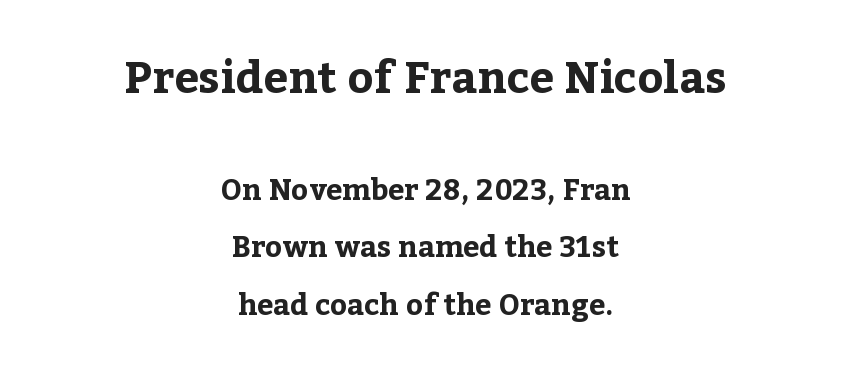
{"serif": "yes", "italic": "no", "bold": "yes", "weight": "bold", "width": "normal", "stroke_contrast": "low", "x_height": "medium", "monospaced": "no", "underline": "no", "align": "center", "line_spacing": "loose", "line_spacing_ratio": 1.99, "letter_spacing": "normal", "letter_spacing_em": 0.0, "larger_block": "first", "size_ratio": 1.52, "glyph_px": 44}
